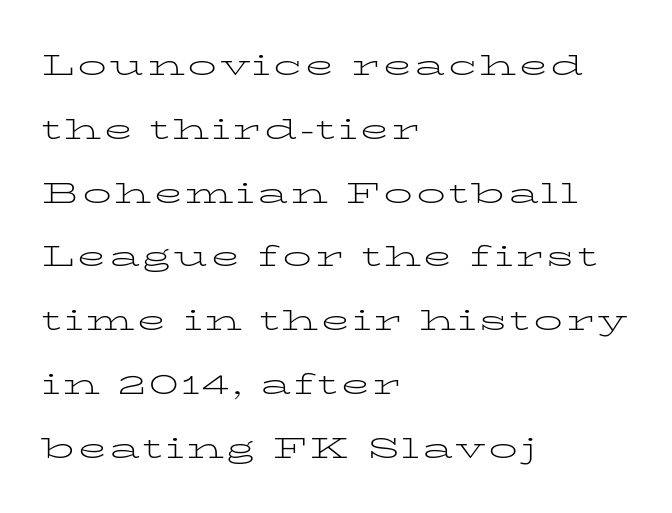
The image shows 29 px light, wide serif type, upright; set left-aligned, loose line spacing (2.2x), not underlined; low stroke contrast and a medium x-height.
